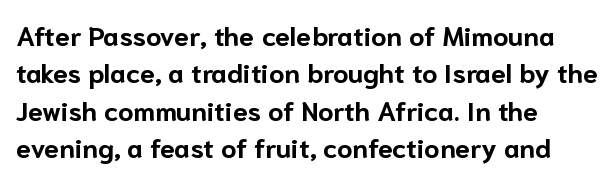
It's the straight-up-and-down kind of type. The lines are quadded left. Letter spacing: default. Rule under the text: the space is simply empty. The space between consecutive lines is moderate. Notice how thick the strokes are: this is what a full bold looks like.
